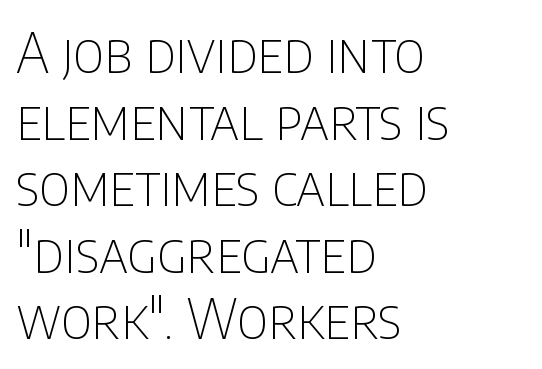
The image shows 55 px thin, condensed sans-serif type, upright; set left-aligned, line spacing 1.21x, normal letter spacing, not underlined; low stroke contrast and a large x-height.
